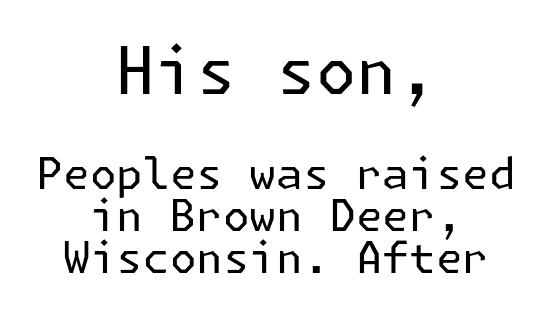
Q: Is the text bold? A: No.
Q: Is the text italic (slanted)? A: No, it is upright.
Q: Is the typeface a serif or a sans-serif typeface? A: Sans-serif.
Q: Is the text underlined? A: No.
Q: How is the paragraph aligned? A: Centered.
Q: Is the spacing between letters normal or unusually wide? A: Normal.
Q: Is the spacing between lines tight, normal or loose? A: Tight.
Q: Which block of text is set in a larger size, the first (top) or the second (bottom)? A: The first (top) one.
Q: Width (condensed, normal, or wide)? A: Normal.
Q: Stroke contrast? A: Low.
Q: x-height? A: Medium.
